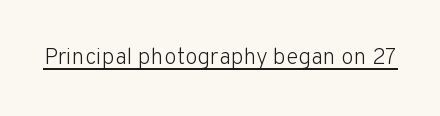
Students, observe the line beneath the letters — that is underlining. You can tell it's not italic because the verticals are truly vertical. Stems here are at most as thick as an everyday book face. Between one letter and the next there's only the usual sliver of space.
